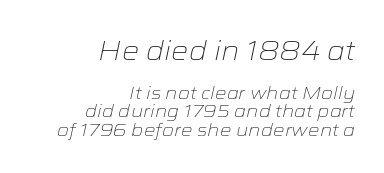
The image shows 27 px text type, italic (leaning right); set right-aligned, tight line spacing (1.02x), normal letter spacing, not underlined; the first (top) block is 1.5x larger.
